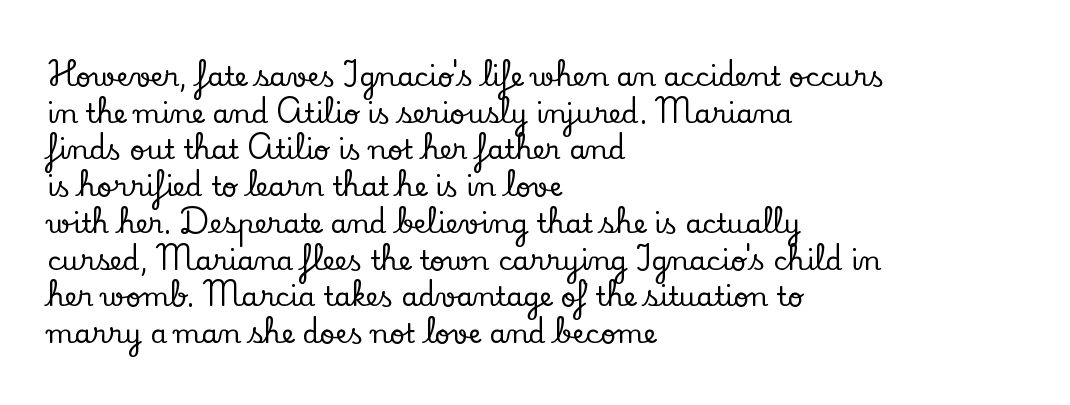
Alignment: flush left. The lettering stays uniformly vertical, giving the passage a roman look. The block of text has a typical density, with ordinary space between rows. Beneath every word, the page is bare. Compared with typical body copy, the letter spacing here is the same.
